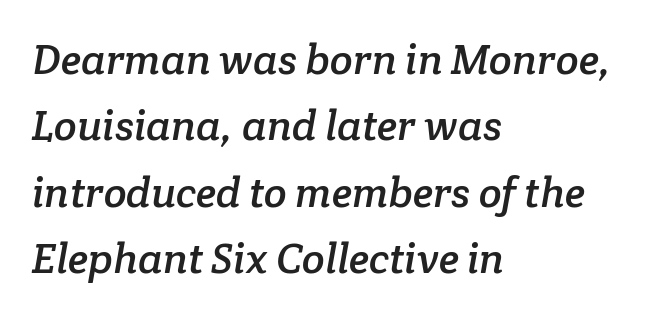
The image shows 42 px serif type; set left-aligned, normal line spacing (1.58x), normal letter spacing, not underlined; low stroke contrast and a medium x-height.
